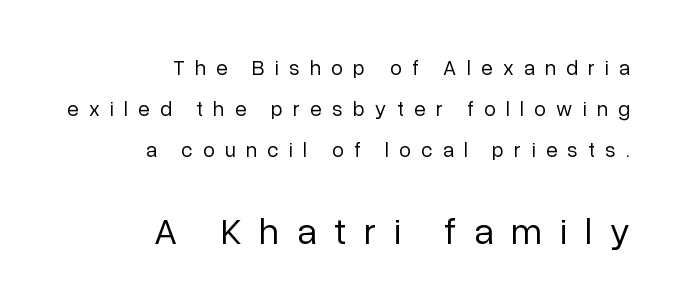
The string is rendered with underlining switched off. Is this a fixed-width face? No — the glyphs have proportional, varying widths. Horizontal alignment here is rightward, an uncommon choice for prose. A light-to-regular cut is what we see here.
